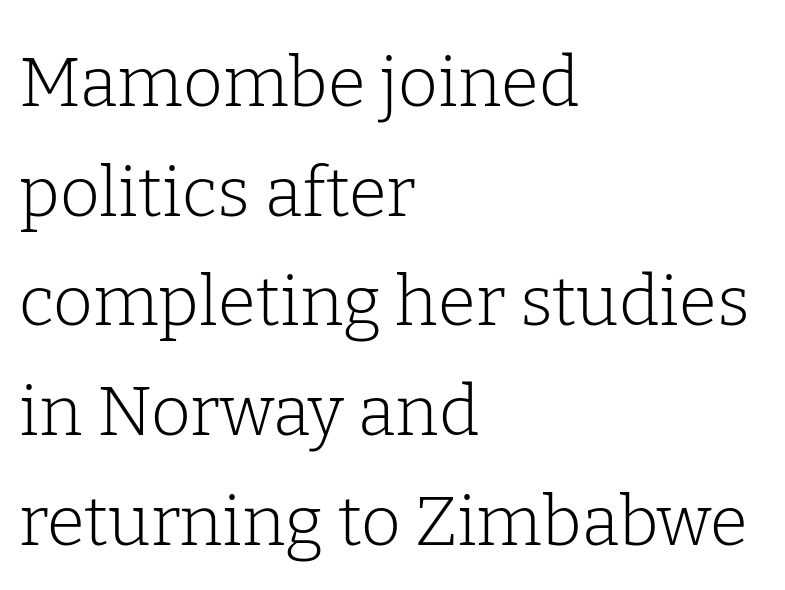
Each stroke keeps to a modest, everyday thickness or less. This is roman type, the default non-slanted kind. Letterform terminals end in serifs throughout the passage. Any mark beneath the type? The region is blank. The letterforms sit shoulder to shoulder at normal distance.
